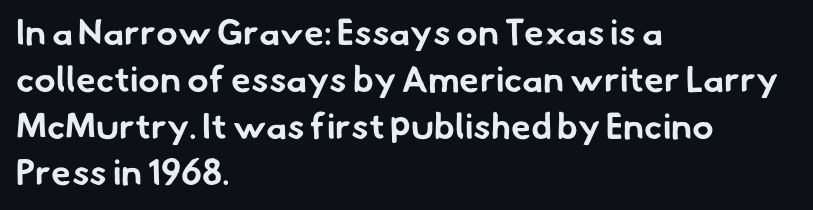
Q: Is the text bold? A: Yes.
Q: Is the typeface a serif or a sans-serif typeface? A: Sans-serif.
Q: Is the text underlined? A: No.
Q: How is the paragraph aligned? A: Left-aligned.
Q: Is the spacing between letters normal or unusually wide? A: Normal.
Q: Is the spacing between lines tight, normal or loose? A: Normal.
Q: Width (condensed, normal, or wide)? A: Normal.
Q: Stroke contrast? A: Low.
Q: x-height? A: Small.
Q: Monospaced? A: No.
